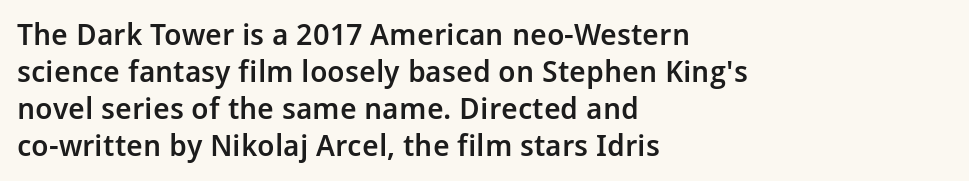
The image shows 30 px semibold sans-serif type, upright; set left-aligned, line spacing 1.23x, normal letter spacing, not underlined; low stroke contrast and a medium x-height.
